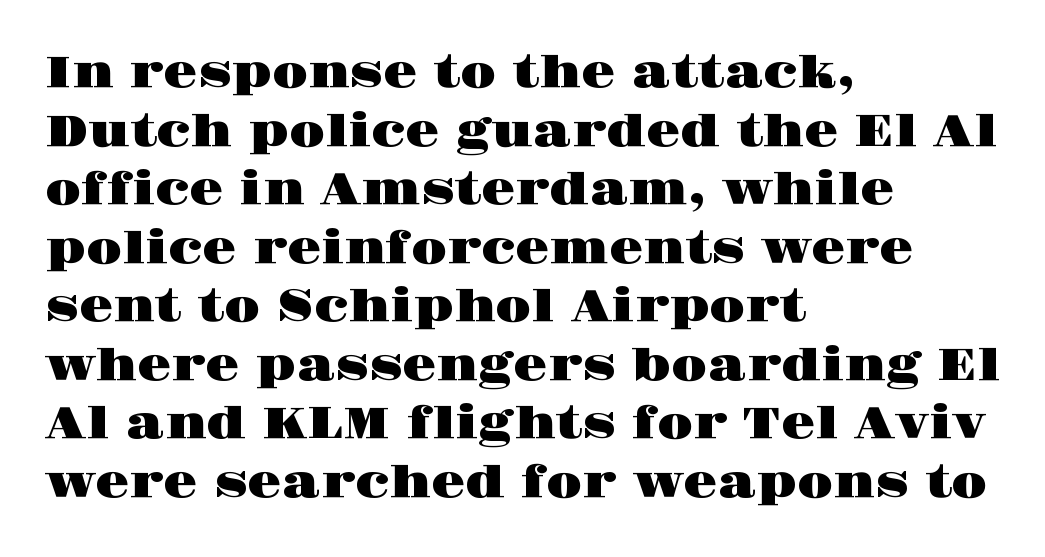
{"serif": "yes", "italic": "no", "width": "wide", "stroke_contrast": "high", "x_height": "large", "monospaced": "no", "underline": "no", "align": "left", "line_spacing": "normal", "line_spacing_ratio": 1.33, "letter_spacing": "normal", "letter_spacing_em": 0.0, "glyph_px": 44}
